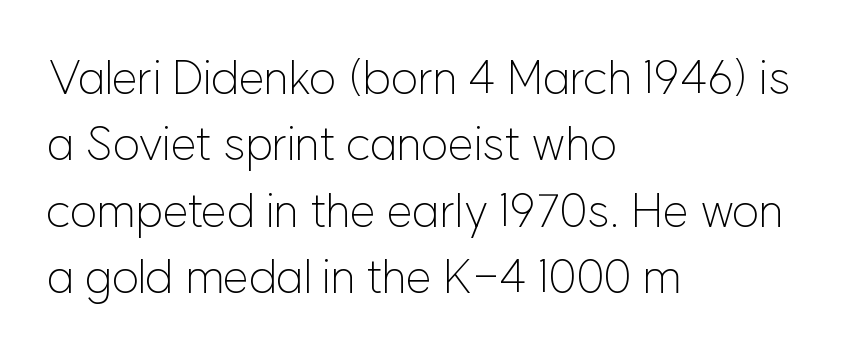
{"serif": "no", "italic": "no", "bold": "no", "weight": "light", "width": "normal", "stroke_contrast": "low", "x_height": "medium", "monospaced": "no", "underline": "no", "align": "left", "line_spacing": "normal", "line_spacing_ratio": 1.41, "letter_spacing": "normal", "letter_spacing_em": 0.0, "glyph_px": 47}
